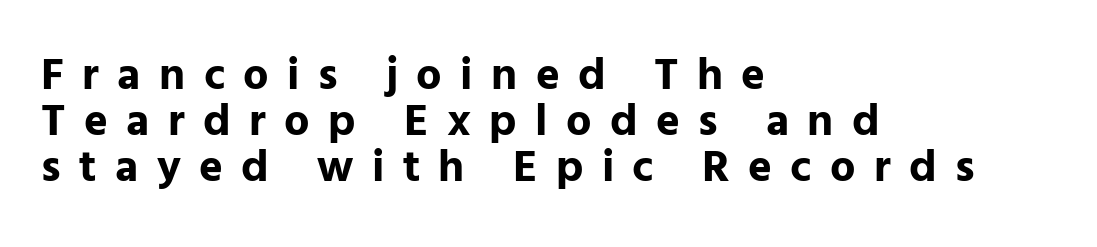
The image shows 45 px bold sans-serif type, upright; set left-aligned, tight line spacing (1.02x), unusually wide letter spacing (+0.41 em), not underlined; low stroke contrast and a medium x-height.
